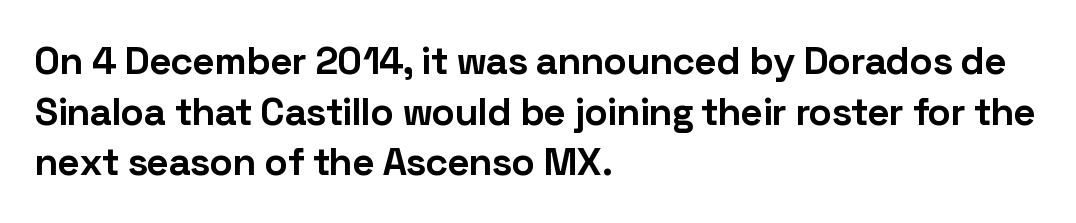
{"serif": "no", "italic": "no", "bold": "yes", "weight": "bold", "width": "normal", "stroke_contrast": "low", "x_height": "medium", "monospaced": "no", "underline": "no", "align": "left", "line_spacing": "normal", "line_spacing_ratio": 1.3, "letter_spacing": "normal", "letter_spacing_em": 0.0, "glyph_px": 39}
